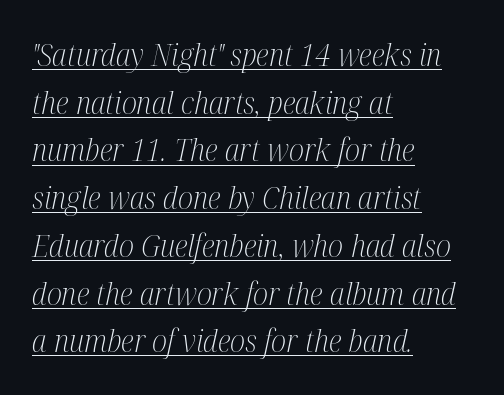
These lines keep a tight, regular rhythm from letter to letter. The letters carry serifs — small finishing strokes at the ends of their stems. The rendering uses natural spacing where letterforms have individual widths. Tall strokes in this sample are angled rather than plumb. The lines in this sample share a left origin and differ only in where they stop. The glyphs are accompanied by a horizontal stroke just below them.
